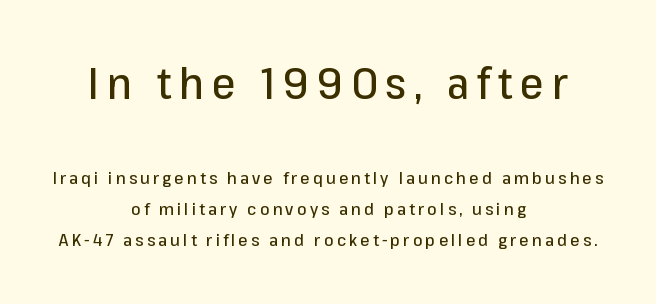
{"serif": "no", "italic": "no", "width": "normal", "stroke_contrast": "low", "x_height": "medium", "monospaced": "no", "underline": "no", "align": "center", "line_spacing_ratio": 1.83, "larger_block": "first", "size_ratio": 2.53, "glyph_px": 43}
